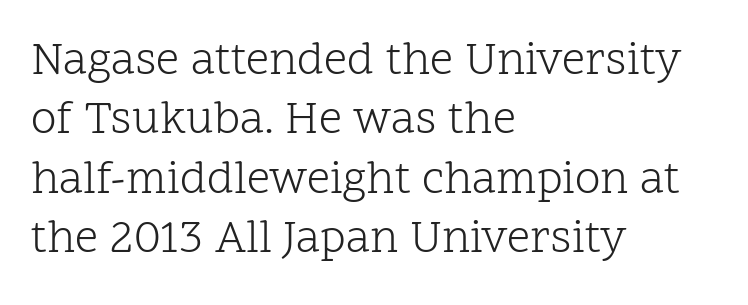
Q: Is the text bold? A: No.
Q: Is the text italic (slanted)? A: No, it is upright.
Q: Is the typeface a serif or a sans-serif typeface? A: Serif.
Q: Is the text underlined? A: No.
Q: How is the paragraph aligned? A: Left-aligned.
Q: Is the spacing between letters normal or unusually wide? A: Normal.
Q: Is the spacing between lines tight, normal or loose? A: Normal.
Q: Width (condensed, normal, or wide)? A: Normal.
Q: Stroke contrast? A: Low.
Q: x-height? A: Medium.
Q: Monospaced? A: No.
